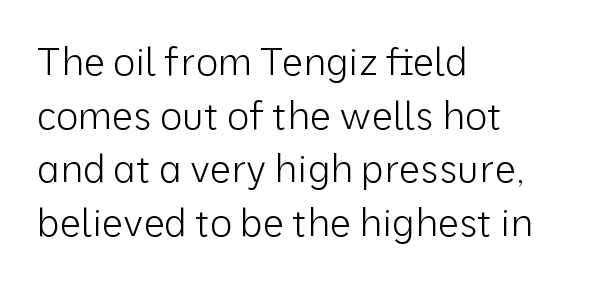
The image shows 38 px light sans-serif type, upright; set left-aligned, normal line spacing (1.41x), normal letter spacing, not underlined; low stroke contrast and a medium x-height.
